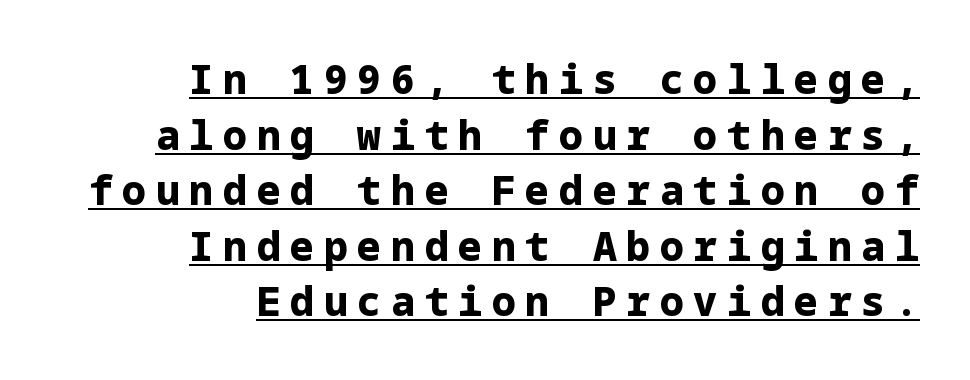
The image shows 40 px bold sans-serif type, upright; set right-aligned, normal line spacing (1.39x), unusually wide letter spacing (+0.24 em), underlined; low stroke contrast and a medium x-height.
